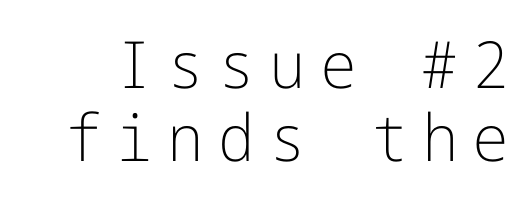
Q: Is the text bold? A: No.
Q: Is the text italic (slanted)? A: No, it is upright.
Q: Is the typeface a serif or a sans-serif typeface? A: Sans-serif.
Q: Is the text underlined? A: No.
Q: Is the spacing between letters normal or unusually wide? A: Unusually wide.
Q: Is the spacing between lines tight, normal or loose? A: Tight.
Q: Width (condensed, normal, or wide)? A: Normal.
Q: Stroke contrast? A: Low.
Q: x-height? A: Medium.
